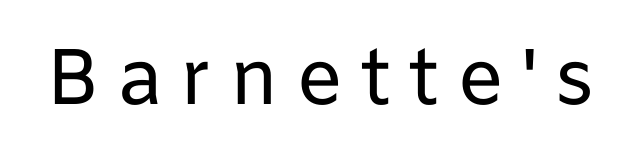
Vertical stems look standard width or narrower in stroke. Here the designer chose a conventional face with non-uniform glyph widths. The foot of each line stays bare and open. Nope, not italic — everything's standing straight. The typeface chosen for these lines omits serifs. Caption: expanded tracking, letters set apart.
